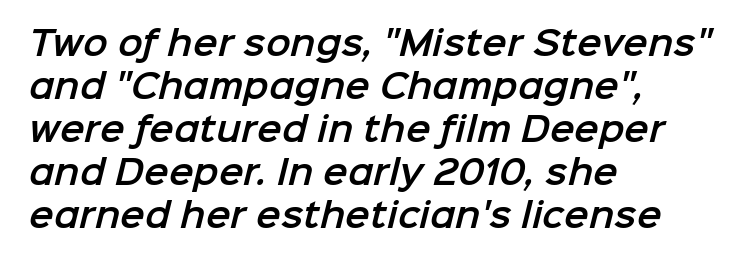
{"serif": "no", "width": "normal", "stroke_contrast": "low", "x_height": "medium", "monospaced": "no", "underline": "no", "align": "left", "line_spacing": "normal", "line_spacing_ratio": 1.3, "letter_spacing": "normal", "letter_spacing_em": 0.0, "glyph_px": 33}
